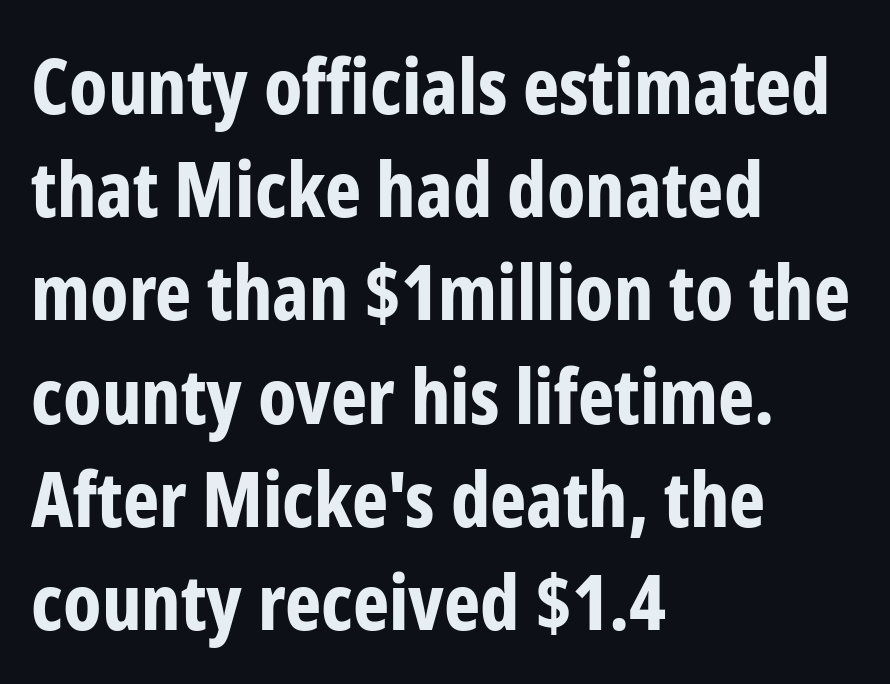
The image shows 77 px bold, condensed sans-serif type, upright; set left-aligned, normal line spacing (1.34x), normal letter spacing, not underlined; low stroke contrast and a medium x-height.
